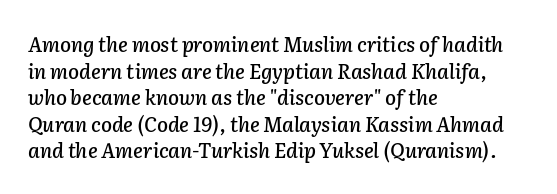
Leftover space on each line is placed entirely after the last word. Type without underlining. The leading is moderate, giving the passage an even texture. No extra tracking has been applied to these lines.
